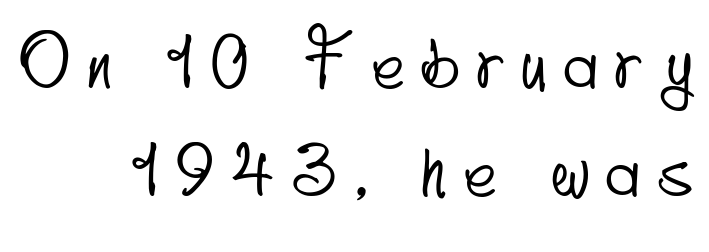
{"serif": "no", "width": "condensed", "stroke_contrast": "low", "x_height": "small", "monospaced": "no", "underline": "no", "align": "right", "line_spacing": "normal", "line_spacing_ratio": 1.57, "letter_spacing": "wide", "letter_spacing_em": 0.26, "glyph_px": 69}
